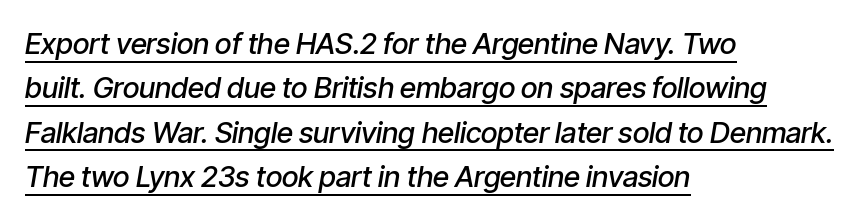
{"italic": "yes", "lean": "right", "slant_degrees": 9, "bold": "semi", "weight": "semibold", "width": "condensed", "stroke_contrast": "low", "x_height": "medium", "monospaced": "no", "underline": "yes", "align": "left", "line_spacing": "normal", "line_spacing_ratio": 1.53, "letter_spacing": "normal", "letter_spacing_em": 0.0, "glyph_px": 29}
